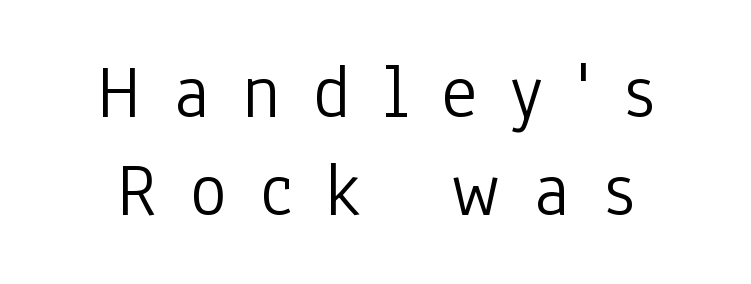
Q: Is the text bold? A: No.
Q: Is the text italic (slanted)? A: No, it is upright.
Q: Is the typeface a serif or a sans-serif typeface? A: Sans-serif.
Q: Is the text underlined? A: No.
Q: How is the paragraph aligned? A: Centered.
Q: Is the spacing between letters normal or unusually wide? A: Unusually wide.
Q: Is the spacing between lines tight, normal or loose? A: Normal.
Q: Width (condensed, normal, or wide)? A: Condensed.
Q: Stroke contrast? A: Low.
Q: x-height? A: Medium.
Q: Monospaced? A: No.
